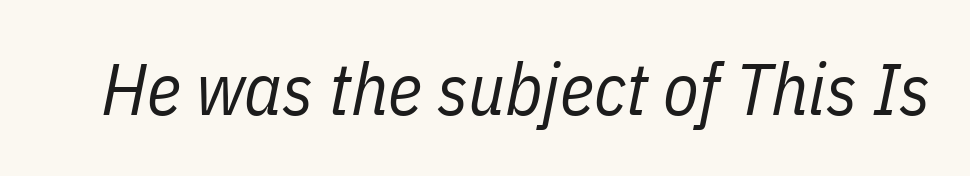
The image shows 73 px regular-weight, condensed type, italic (leaning right); set normal letter spacing, not underlined; low stroke contrast and a medium x-height.
